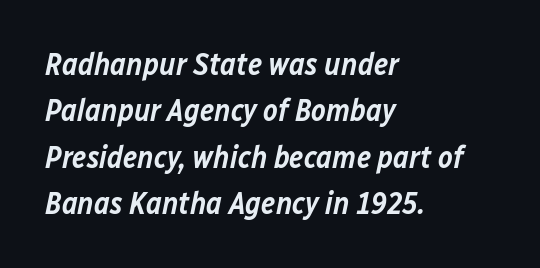
Q: Is the text bold? A: Semi-bold.
Q: Is the text italic (slanted)? A: Yes, it leans right by about 12 degrees.
Q: Is the text underlined? A: No.
Q: How is the paragraph aligned? A: Left-aligned.
Q: Is the spacing between letters normal or unusually wide? A: Normal.
Q: Is the spacing between lines tight, normal or loose? A: Normal.
Q: Width (condensed, normal, or wide)? A: Normal.
Q: Stroke contrast? A: Low.
Q: x-height? A: Medium.
Q: Monospaced? A: No.
